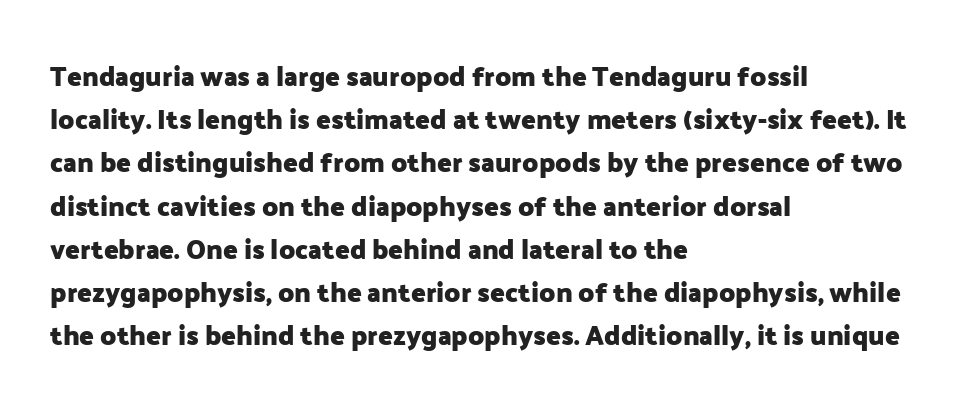
The image shows 27 px bold type, upright; set left-aligned, normal line spacing (1.6x), normal letter spacing, not underlined.
